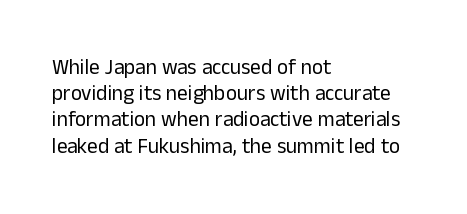
The image shows 21 px text type, upright; set left-aligned, normal line spacing (1.25x), normal letter spacing, not underlined.
